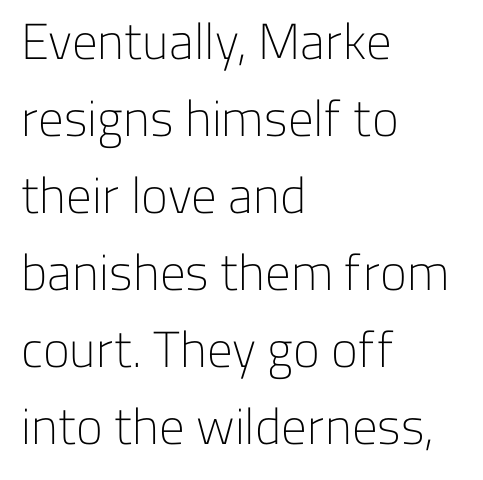
{"serif": "no", "italic": "no", "bold": "no", "weight": "light", "width": "normal", "stroke_contrast": "low", "x_height": "medium", "monospaced": "no", "underline": "no", "align": "left", "line_spacing": "normal", "line_spacing_ratio": 1.51, "letter_spacing": "normal", "letter_spacing_em": 0.0, "glyph_px": 51}
